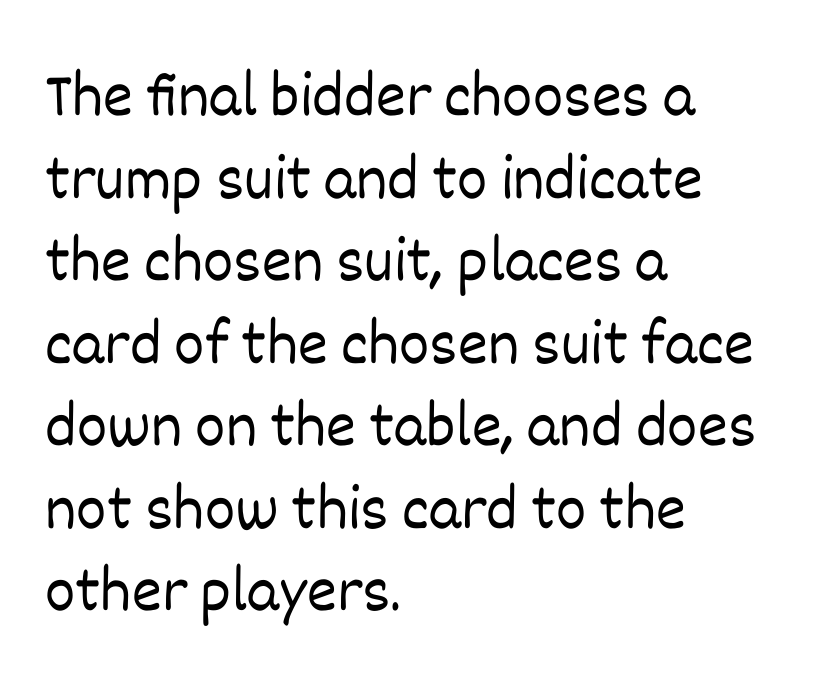
Tall strokes in this sample are plumb rather than angled. The typeface has the unassuming heft of standard copy or less. This rendering features lettering with no underline. Here the designer chose a conventional face with non-uniform glyph widths. The rendering uses a moderate line-height, typical for paragraphs.
